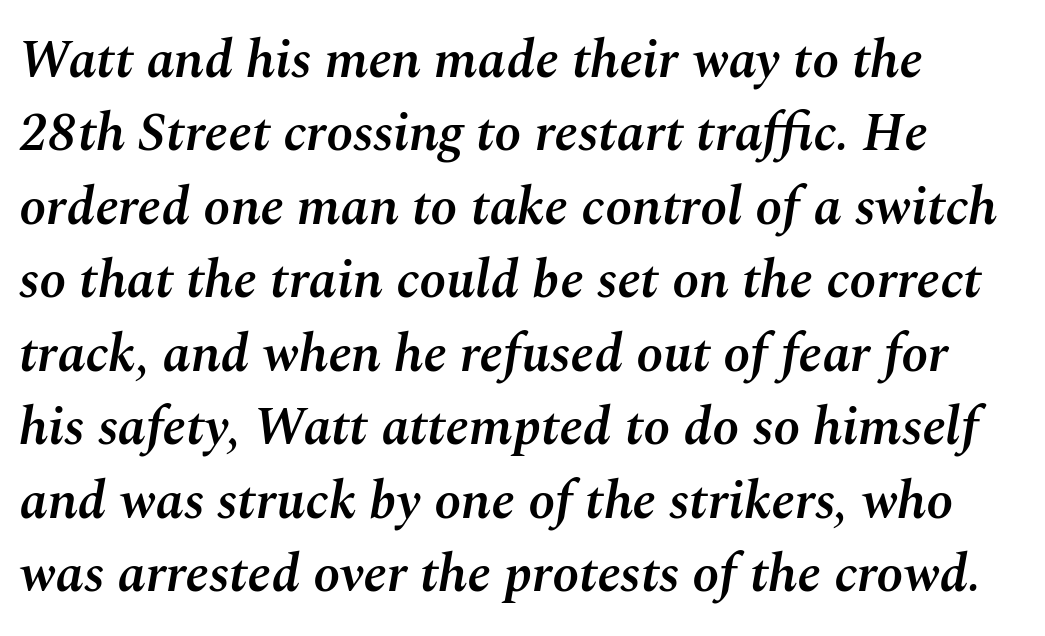
{"italic": "yes", "lean": "right", "slant_degrees": 10, "bold": "semi", "weight": "semibold", "width": "normal", "stroke_contrast": "medium", "x_height": "medium", "monospaced": "no", "underline": "no", "align": "left", "line_spacing": "normal", "line_spacing_ratio": 1.36, "letter_spacing": "normal", "letter_spacing_em": 0.0, "glyph_px": 54}
